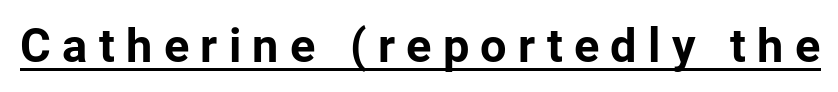
Q: Is the text bold? A: Yes.
Q: Is the text italic (slanted)? A: No, it is upright.
Q: Is the typeface a serif or a sans-serif typeface? A: Sans-serif.
Q: Is the text underlined? A: Yes.
Q: Is the spacing between letters normal or unusually wide? A: Unusually wide.
Q: Width (condensed, normal, or wide)? A: Normal.
Q: Stroke contrast? A: Low.
Q: x-height? A: Medium.
Q: Monospaced? A: No.
